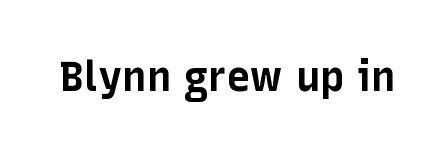
Q: Is the text bold? A: Yes.
Q: Is the text italic (slanted)? A: No, it is upright.
Q: Is the typeface a serif or a sans-serif typeface? A: Sans-serif.
Q: Is the text underlined? A: No.
Q: Is the spacing between letters normal or unusually wide? A: Normal.
Q: Width (condensed, normal, or wide)? A: Normal.
Q: Stroke contrast? A: Low.
Q: x-height? A: Medium.
Q: Monospaced? A: No.
